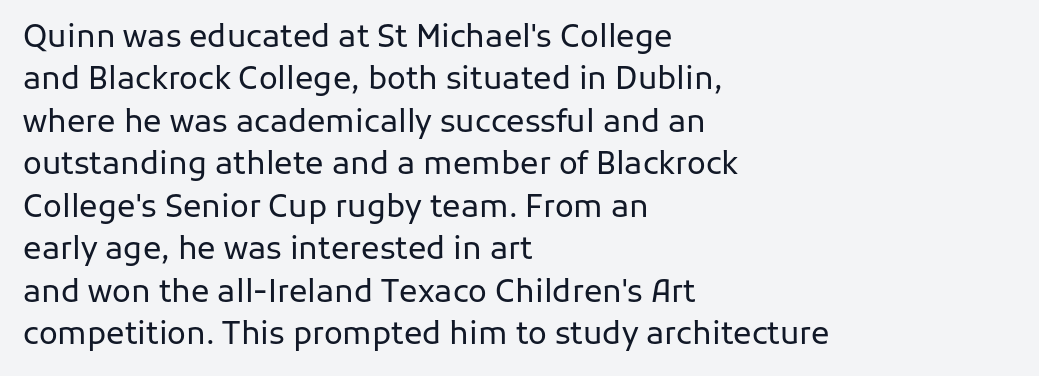
Q: Is the text bold? A: No.
Q: Is the text italic (slanted)? A: No, it is upright.
Q: Is the typeface a serif or a sans-serif typeface? A: Sans-serif.
Q: Is the text underlined? A: No.
Q: How is the paragraph aligned? A: Left-aligned.
Q: Is the spacing between letters normal or unusually wide? A: Normal.
Q: Is the spacing between lines tight, normal or loose? A: Normal.
Q: Width (condensed, normal, or wide)? A: Normal.
Q: Stroke contrast? A: Low.
Q: x-height? A: Medium.
Q: Monospaced? A: No.
